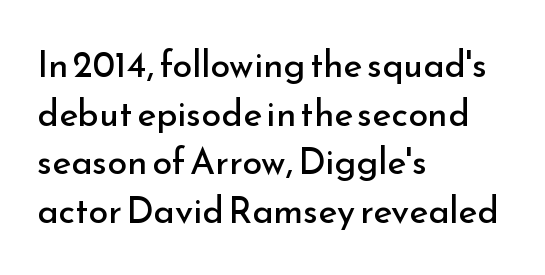
The image shows 36 px regular-weight sans-serif type, upright; set left-aligned, normal line spacing (1.35x), normal letter spacing, not underlined; low stroke contrast and a small x-height.
